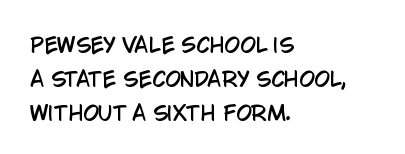
Line starts are locked; line ends wander. The block of text has a typical density, with ordinary space between rows. A bare baseline throughout the passage. Nobody touched the tracking dial on this one. Notice how the stems are strictly vertical — no italics here.
